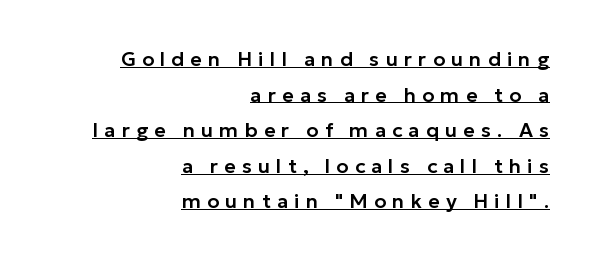
{"italic": "no", "underline": "yes", "align": "right", "line_spacing_ratio": 1.78, "letter_spacing": "wide", "letter_spacing_em": 0.3, "glyph_px": 20}
